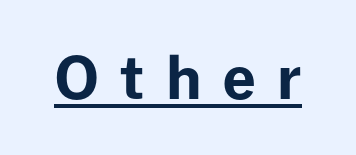
Q: Is the text bold? A: Yes.
Q: Is the text italic (slanted)? A: No, it is upright.
Q: Is the typeface a serif or a sans-serif typeface? A: Sans-serif.
Q: Is the text underlined? A: Yes.
Q: Is the spacing between letters normal or unusually wide? A: Unusually wide.
Q: Width (condensed, normal, or wide)? A: Normal.
Q: Stroke contrast? A: Low.
Q: x-height? A: Medium.
Q: Monospaced? A: No.
